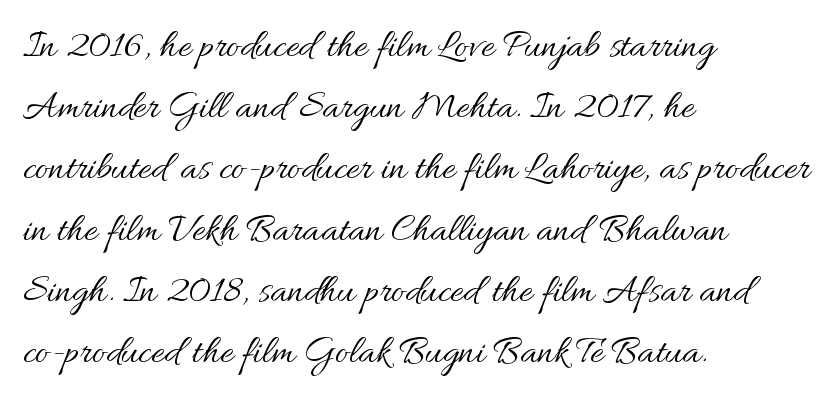
{"bold": "no", "weight": "regular", "width": "normal", "stroke_contrast": "medium", "x_height": "small", "monospaced": "no", "underline": "no", "align": "left", "line_spacing": "normal", "line_spacing_ratio": 1.53, "letter_spacing": "normal", "letter_spacing_em": 0.0, "glyph_px": 40}
